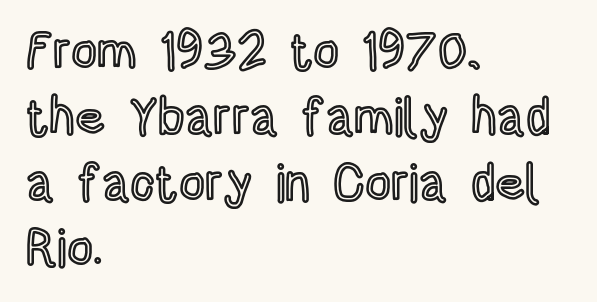
The image shows 51 px condensed type, upright; set left-aligned, normal line spacing (1.29x), normal letter spacing, not underlined; a large x-height.
